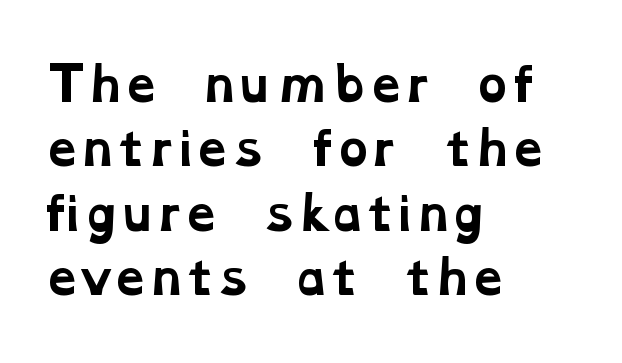
Chunky letters — that's bold for sure. Does the copy run flush right? No — it runs flush left. Each letter keeps its own natural width here, so spacing adapts to shape. Examine the stroke ends and you'll spot serifs. In terms of leading, this rendering sits right in the middle.
